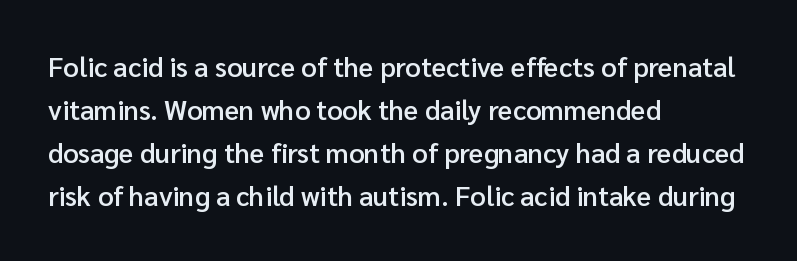
{"italic": "no", "bold": "semi", "underline": "no", "align": "left", "line_spacing": "normal", "line_spacing_ratio": 1.59, "letter_spacing": "normal", "letter_spacing_em": 0.0, "glyph_px": 27}
